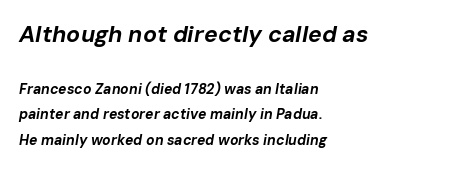
The image shows 23 px bold type, italic (leaning right); set left-aligned, line spacing 1.84x, normal letter spacing, not underlined; the first (top) block is 1.64x larger.
